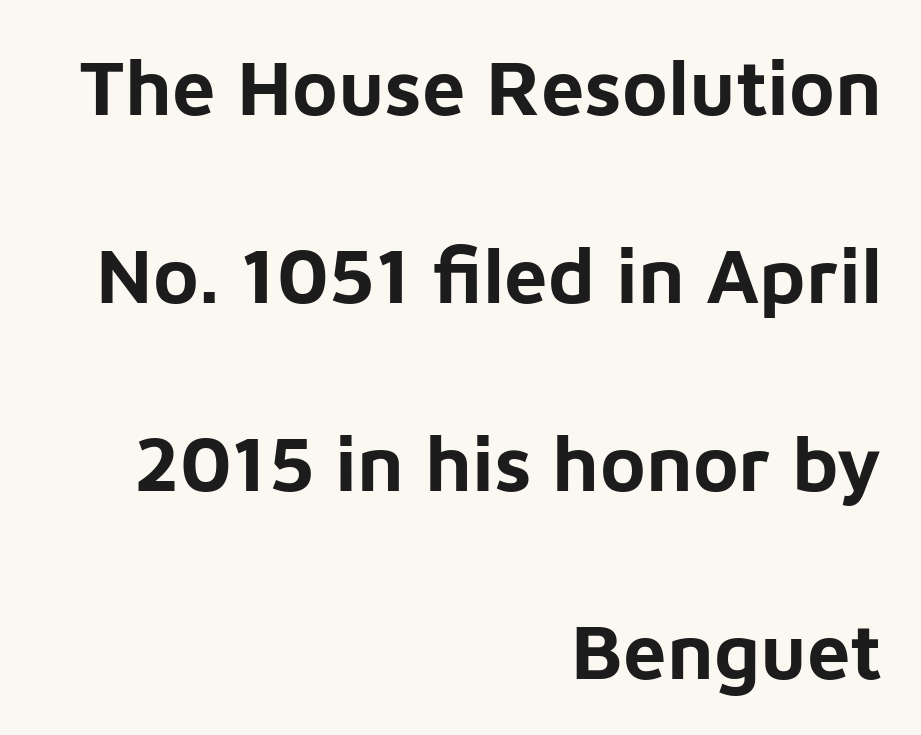
Q: Is the text bold? A: Yes.
Q: Is the text italic (slanted)? A: No, it is upright.
Q: Is the typeface a serif or a sans-serif typeface? A: Sans-serif.
Q: Is the text underlined? A: No.
Q: How is the paragraph aligned? A: Right-aligned.
Q: Is the spacing between letters normal or unusually wide? A: Normal.
Q: Is the spacing between lines tight, normal or loose? A: Loose.
Q: Width (condensed, normal, or wide)? A: Normal.
Q: Stroke contrast? A: Low.
Q: x-height? A: Medium.
Q: Monospaced? A: No.
